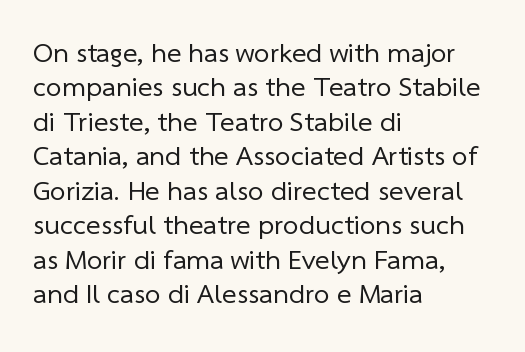
Q: Is the text bold? A: No.
Q: Is the typeface a serif or a sans-serif typeface? A: Sans-serif.
Q: Is the text underlined? A: No.
Q: How is the paragraph aligned? A: Left-aligned.
Q: Is the spacing between letters normal or unusually wide? A: Normal.
Q: Width (condensed, normal, or wide)? A: Normal.
Q: Stroke contrast? A: Low.
Q: x-height? A: Medium.
Q: Monospaced? A: No.
